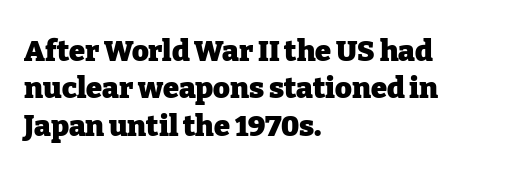
Q: Is the text bold? A: Yes.
Q: Is the text italic (slanted)? A: No, it is upright.
Q: Is the typeface a serif or a sans-serif typeface? A: Serif.
Q: Is the text underlined? A: No.
Q: How is the paragraph aligned? A: Left-aligned.
Q: Is the spacing between letters normal or unusually wide? A: Normal.
Q: Is the spacing between lines tight, normal or loose? A: Normal.
Q: Width (condensed, normal, or wide)? A: Normal.
Q: Stroke contrast? A: Low.
Q: x-height? A: Medium.
Q: Monospaced? A: No.
